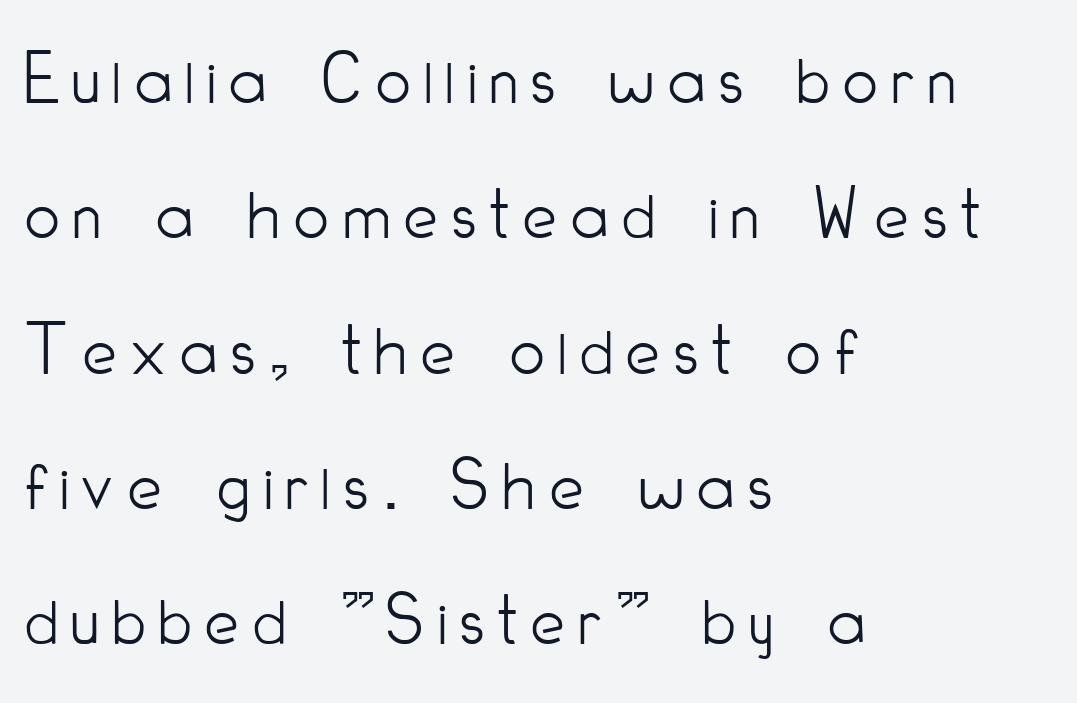
The image shows 76 px light, condensed sans-serif type, upright; set left-aligned, line spacing 1.78x, not underlined; low stroke contrast and a small x-height.
